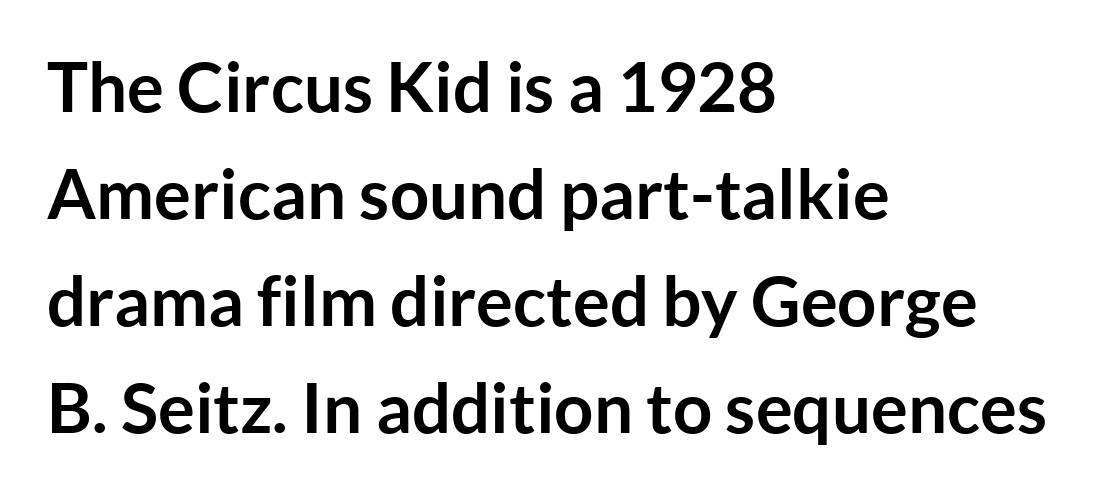
The image shows 69 px semibold sans-serif type, upright; set left-aligned, normal line spacing (1.55x), normal letter spacing, not underlined; low stroke contrast and a medium x-height.
